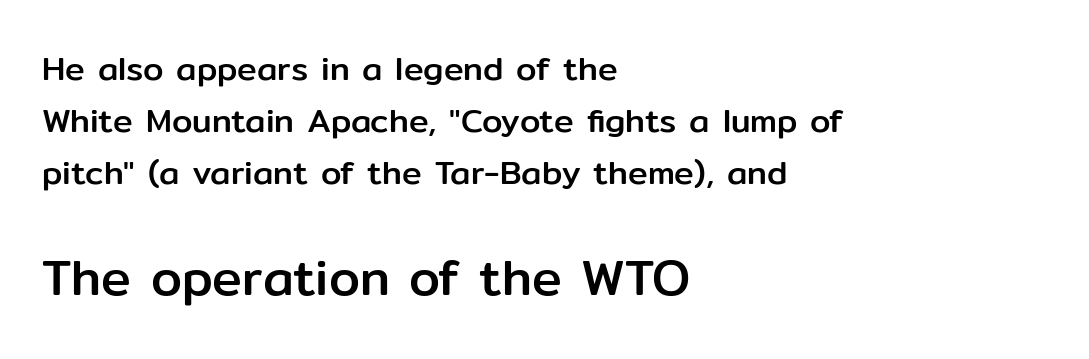
Q: Is the text italic (slanted)? A: No, it is upright.
Q: Is the typeface a serif or a sans-serif typeface? A: Sans-serif.
Q: Is the text underlined? A: No.
Q: How is the paragraph aligned? A: Left-aligned.
Q: Is the spacing between letters normal or unusually wide? A: Normal.
Q: Is the spacing between lines tight, normal or loose? A: Normal.
Q: Which block of text is set in a larger size, the first (top) or the second (bottom)? A: The second (bottom) one.
Q: Width (condensed, normal, or wide)? A: Normal.
Q: Stroke contrast? A: Low.
Q: x-height? A: Medium.
Q: Monospaced? A: No.
